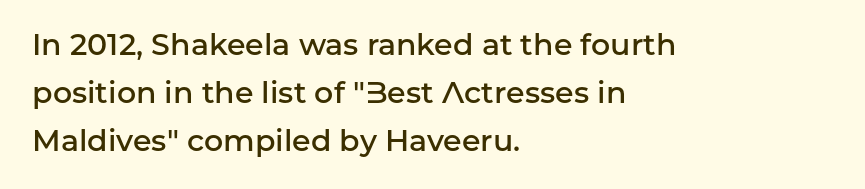
Q: Is the text bold? A: Semi-bold.
Q: Is the text italic (slanted)? A: No, it is upright.
Q: Is the typeface a serif or a sans-serif typeface? A: Sans-serif.
Q: Is the text underlined? A: No.
Q: How is the paragraph aligned? A: Left-aligned.
Q: Is the spacing between letters normal or unusually wide? A: Normal.
Q: Is the spacing between lines tight, normal or loose? A: Normal.
Q: Width (condensed, normal, or wide)? A: Normal.
Q: Stroke contrast? A: Low.
Q: x-height? A: Medium.
Q: Monospaced? A: No.
